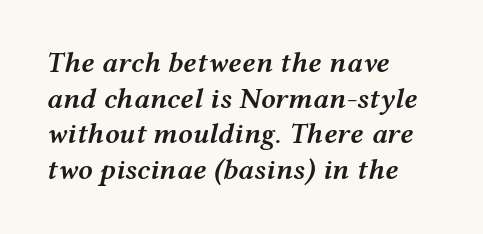
Q: Is the text bold? A: Semi-bold.
Q: Is the text italic (slanted)? A: Yes, it leans right by about 12 degrees.
Q: Is the text underlined? A: No.
Q: How is the paragraph aligned? A: Left-aligned.
Q: Is the spacing between letters normal or unusually wide? A: Normal.
Q: Width (condensed, normal, or wide)? A: Wide.
Q: Stroke contrast? A: Medium.
Q: x-height? A: Medium.
Q: Monospaced? A: No.
